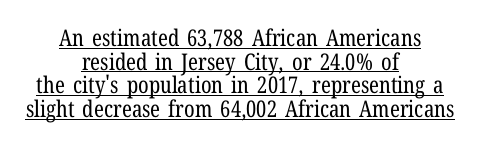
Q: Is the text bold? A: No.
Q: Is the text italic (slanted)? A: No, it is upright.
Q: Is the text underlined? A: Yes.
Q: How is the paragraph aligned? A: Centered.
Q: Is the spacing between letters normal or unusually wide? A: Normal.
Q: Is the spacing between lines tight, normal or loose? A: Tight.
